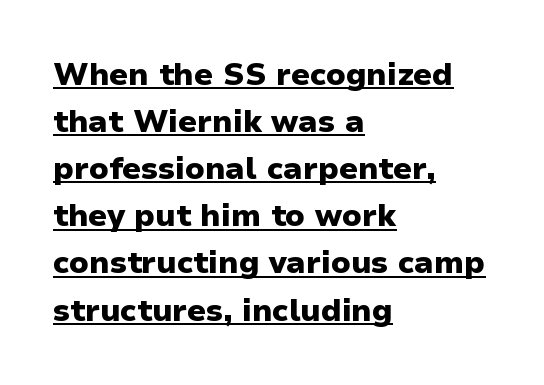
Q: Is the text bold? A: Yes.
Q: Is the text italic (slanted)? A: No, it is upright.
Q: Is the typeface a serif or a sans-serif typeface? A: Sans-serif.
Q: Is the text underlined? A: Yes.
Q: How is the paragraph aligned? A: Left-aligned.
Q: Is the spacing between letters normal or unusually wide? A: Normal.
Q: Is the spacing between lines tight, normal or loose? A: Normal.
Q: Width (condensed, normal, or wide)? A: Normal.
Q: Stroke contrast? A: Low.
Q: x-height? A: Medium.
Q: Monospaced? A: No.
